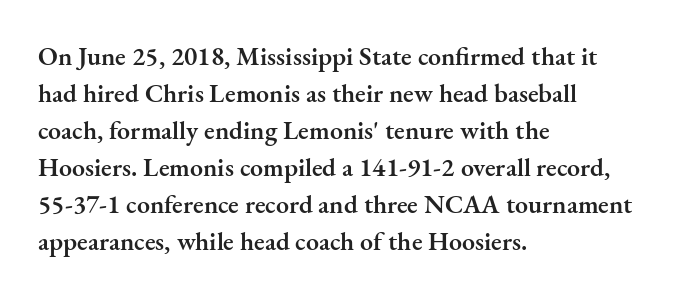
Successive baselines arrive at the customary interval. What weight is shown? A semibold, between regular and bold. The baseline area is clear. Compared with typical body copy, the letter spacing here is the same. When letters stand straight like this, we call the style roman or upright.
